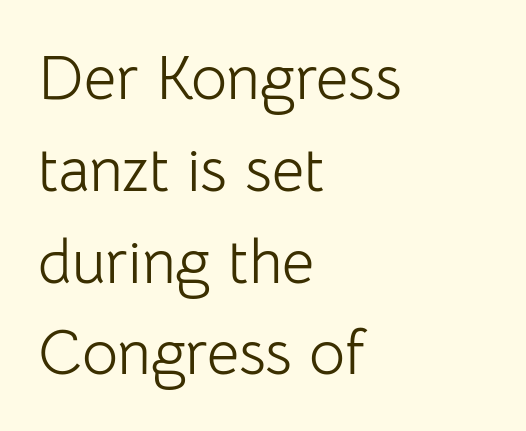
The image shows 62 px light sans-serif type, upright; set left-aligned, normal line spacing (1.48x), normal letter spacing, not underlined; low stroke contrast and a medium x-height.
